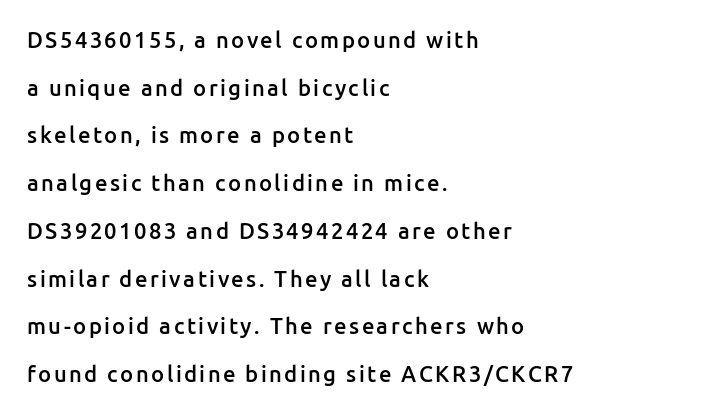
{"italic": "no", "bold": "semi", "underline": "no", "align": "left", "line_spacing": "loose", "line_spacing_ratio": 2.17, "glyph_px": 22}
